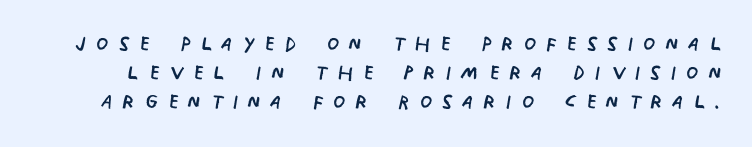
The image shows 28 px regular-weight, condensed sans-serif type; set tight line spacing (1.04x), unusually wide letter spacing (+0.34 em), not underlined; low stroke contrast and a large x-height.
